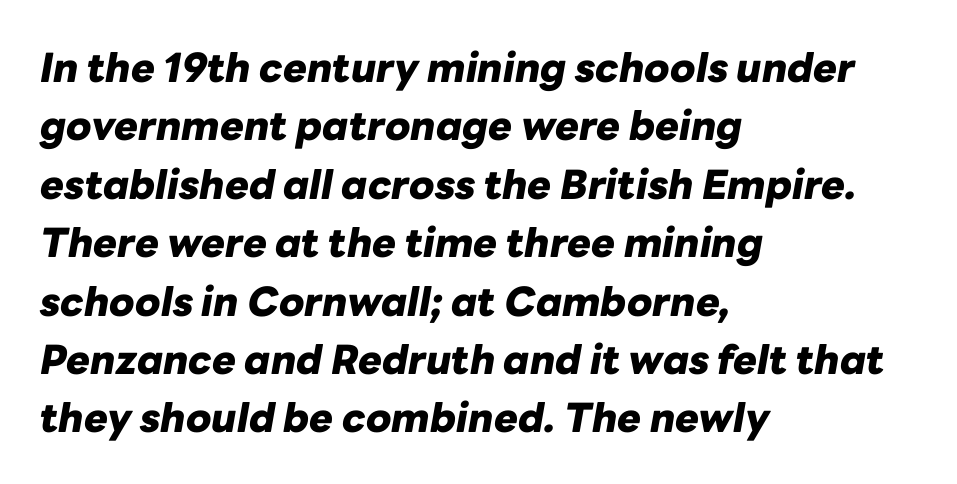
Q: Is the text bold? A: Yes.
Q: Is the text italic (slanted)? A: Yes, it leans right by about 10 degrees.
Q: Is the text underlined? A: No.
Q: How is the paragraph aligned? A: Left-aligned.
Q: Is the spacing between letters normal or unusually wide? A: Normal.
Q: Is the spacing between lines tight, normal or loose? A: Normal.
Q: Width (condensed, normal, or wide)? A: Normal.
Q: Stroke contrast? A: Low.
Q: x-height? A: Medium.
Q: Monospaced? A: No.
